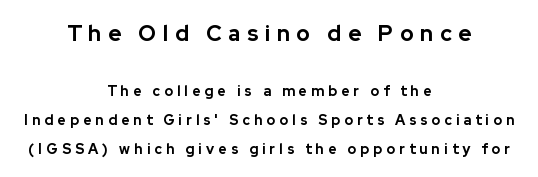
{"italic": "no", "bold": "yes", "underline": "no", "align": "center", "line_spacing": "loose", "line_spacing_ratio": 2.06, "letter_spacing": "wide", "letter_spacing_em": 0.3, "larger_block": "first", "size_ratio": 1.57, "glyph_px": 22}
